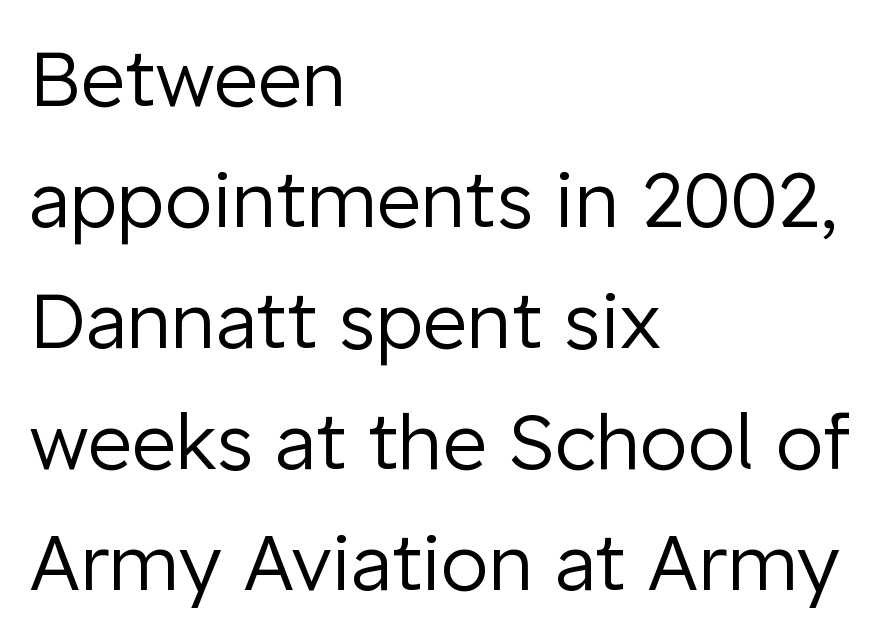
The image shows 77 px regular-weight sans-serif type, upright; set left-aligned, normal line spacing (1.57x), normal letter spacing, not underlined; low stroke contrast and a medium x-height.
